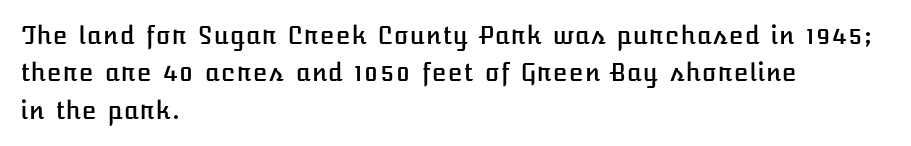
{"italic": "no", "underline": "no", "align": "left", "line_spacing": "normal", "line_spacing_ratio": 1.56, "letter_spacing": "normal", "letter_spacing_em": 0.0, "glyph_px": 24}
